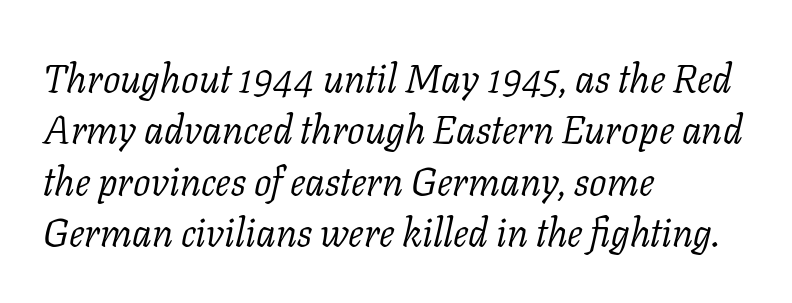
{"serif": "yes", "italic": "yes", "lean": "right", "slant_degrees": 11, "bold": "no", "weight": "light", "width": "normal", "stroke_contrast": "low", "x_height": "medium", "monospaced": "no", "underline": "no", "align": "left", "line_spacing": "normal", "line_spacing_ratio": 1.32, "letter_spacing": "normal", "letter_spacing_em": 0.0, "glyph_px": 39}
